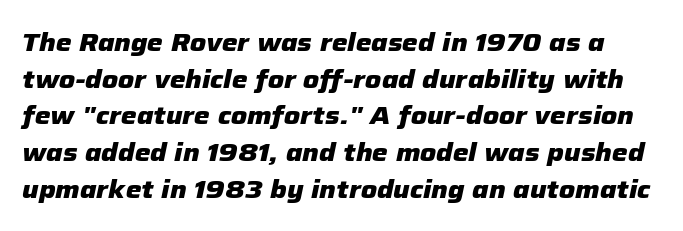
Q: Is the text bold? A: Yes.
Q: Is the text italic (slanted)? A: Yes, it leans right by about 12 degrees.
Q: Is the text underlined? A: No.
Q: Is the spacing between letters normal or unusually wide? A: Normal.
Q: Is the spacing between lines tight, normal or loose? A: Normal.
